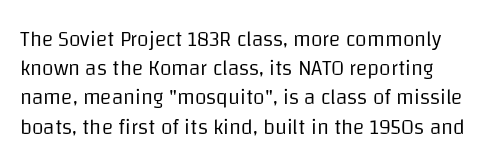
Q: Is the text bold? A: No.
Q: Is the text italic (slanted)? A: No, it is upright.
Q: Is the text underlined? A: No.
Q: Is the spacing between letters normal or unusually wide? A: Normal.
Q: Is the spacing between lines tight, normal or loose? A: Normal.
